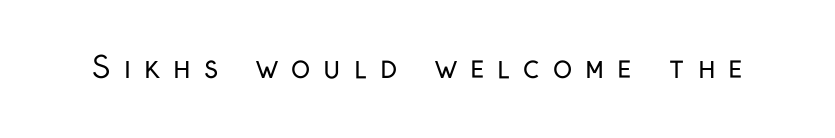
Q: Is the text bold? A: No.
Q: Is the text italic (slanted)? A: No, it is upright.
Q: Is the typeface a serif or a sans-serif typeface? A: Sans-serif.
Q: Is the text underlined? A: No.
Q: Is the spacing between letters normal or unusually wide? A: Unusually wide.
Q: Width (condensed, normal, or wide)? A: Condensed.
Q: Stroke contrast? A: Low.
Q: x-height? A: Medium.
Q: Monospaced? A: No.
